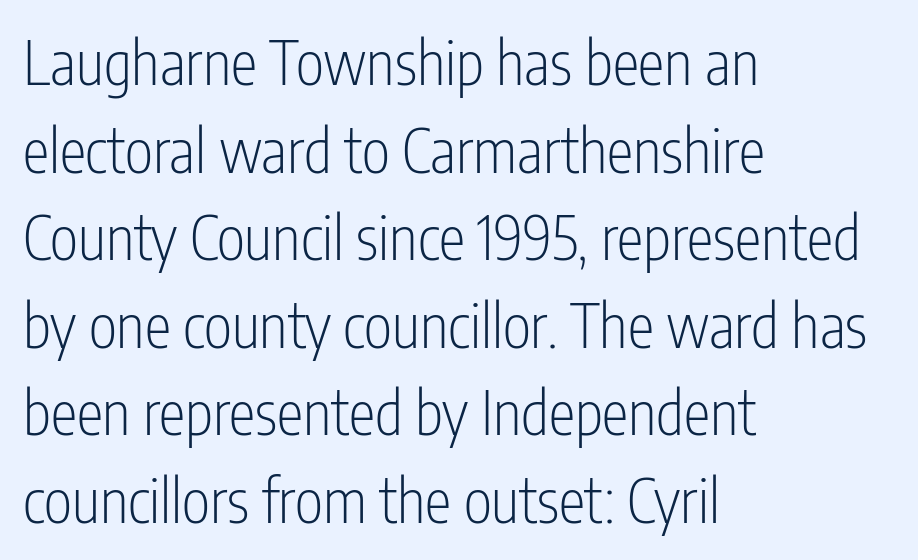
The rendering anchors every line to the left-hand side. A typesetter would call this proportional, since set widths differ per character. Tall strokes in this sample are plumb rather than angled. No letter is thick-stroked: the sample isn't bold.
